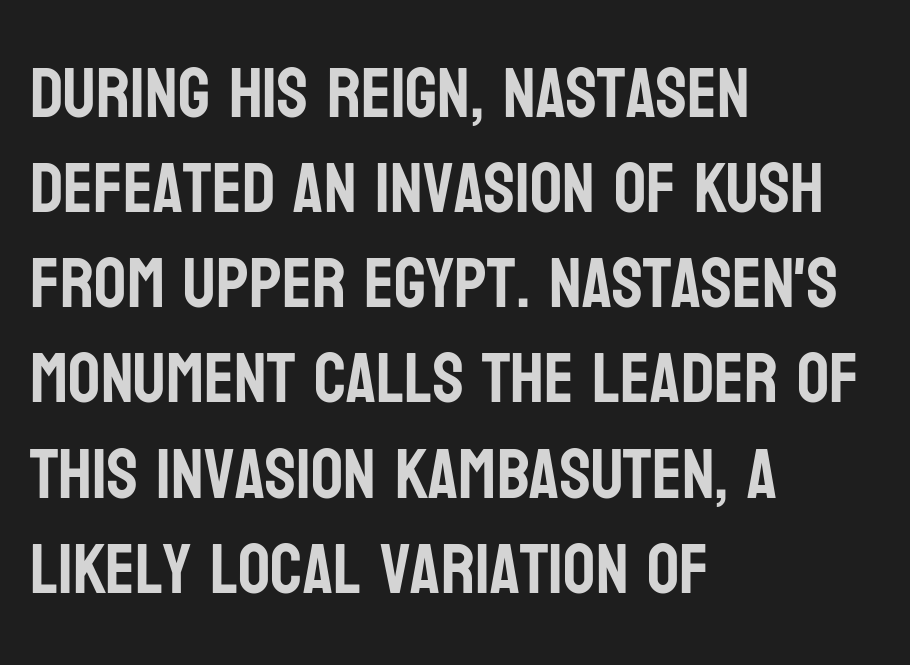
Q: Is the text italic (slanted)? A: No, it is upright.
Q: Is the typeface a serif or a sans-serif typeface? A: Sans-serif.
Q: Is the text underlined? A: No.
Q: How is the paragraph aligned? A: Left-aligned.
Q: Is the spacing between letters normal or unusually wide? A: Normal.
Q: Is the spacing between lines tight, normal or loose? A: Normal.
Q: Width (condensed, normal, or wide)? A: Condensed.
Q: Stroke contrast? A: Low.
Q: x-height? A: Large.
Q: Monospaced? A: No.
